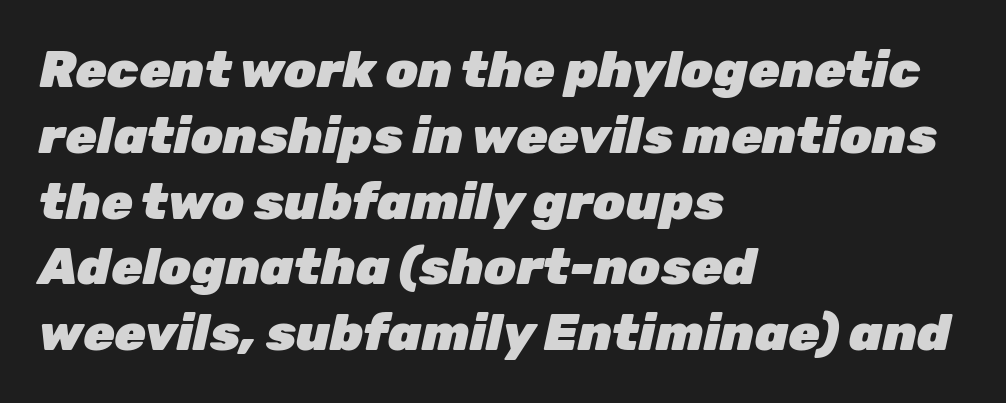
Q: Is the text bold? A: Yes.
Q: Is the text italic (slanted)? A: Yes, it leans right by about 12 degrees.
Q: Is the text underlined? A: No.
Q: How is the paragraph aligned? A: Left-aligned.
Q: Is the spacing between letters normal or unusually wide? A: Normal.
Q: Is the spacing between lines tight, normal or loose? A: Normal.
Q: Width (condensed, normal, or wide)? A: Normal.
Q: Stroke contrast? A: Low.
Q: x-height? A: Medium.
Q: Monospaced? A: No.
